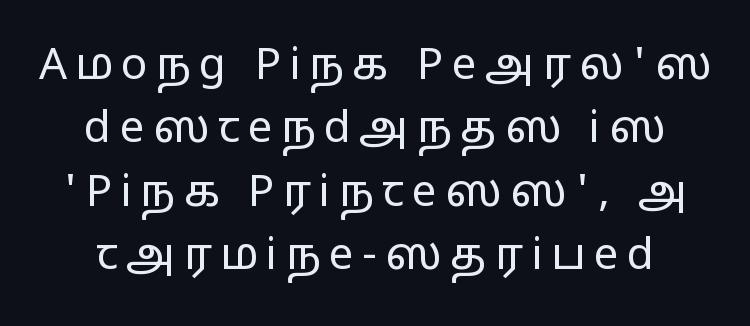
Q: Is the text bold? A: No.
Q: Is the text italic (slanted)? A: No, it is upright.
Q: Is the typeface a serif or a sans-serif typeface? A: Sans-serif.
Q: Is the text underlined? A: No.
Q: Is the spacing between lines tight, normal or loose? A: Normal.
Q: Width (condensed, normal, or wide)? A: Wide.
Q: Stroke contrast? A: Low.
Q: x-height? A: Medium.
Q: Monospaced? A: No.
